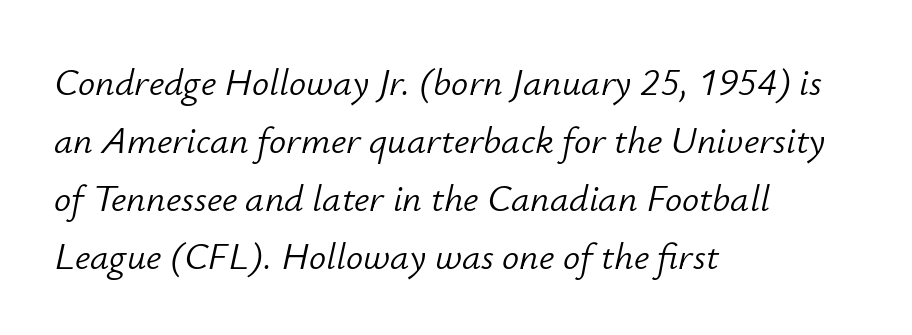
Q: Is the text bold? A: No.
Q: Is the text italic (slanted)? A: Yes, it leans right by about 12 degrees.
Q: Is the text underlined? A: No.
Q: How is the paragraph aligned? A: Left-aligned.
Q: Is the spacing between letters normal or unusually wide? A: Normal.
Q: Is the spacing between lines tight, normal or loose? A: Normal.
Q: Width (condensed, normal, or wide)? A: Normal.
Q: Stroke contrast? A: Low.
Q: x-height? A: Small.
Q: Monospaced? A: No.
